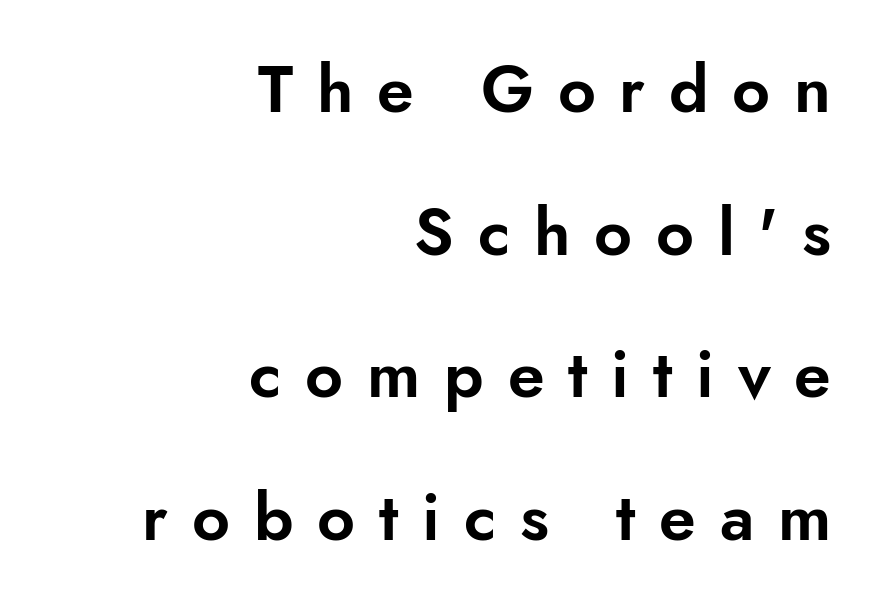
The face used here is proportionally spaced, like ordinary book or web type. Casual observation: everything's shoved over to the right. What's the leading like? Stretched, with rows far apart. Designer's note — italics off, roman on. Students, note that the glyphs here are deliberately spaced far apart. Descenders are the only things crossing below the line.
